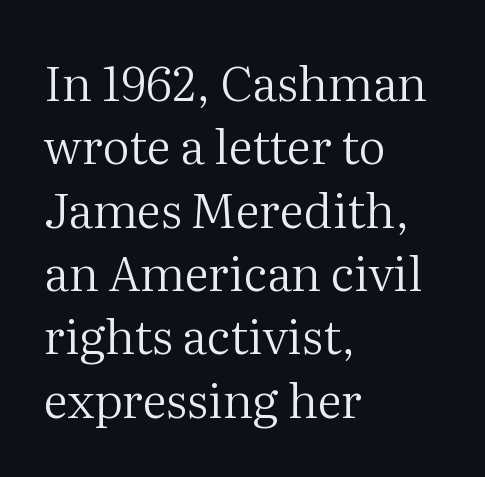
Q: Is the text bold? A: No.
Q: Is the text italic (slanted)? A: No, it is upright.
Q: Is the typeface a serif or a sans-serif typeface? A: Serif.
Q: Is the text underlined? A: No.
Q: How is the paragraph aligned? A: Left-aligned.
Q: Is the spacing between letters normal or unusually wide? A: Normal.
Q: Is the spacing between lines tight, normal or loose? A: Normal.
Q: Width (condensed, normal, or wide)? A: Normal.
Q: Stroke contrast? A: Medium.
Q: x-height? A: Medium.
Q: Monospaced? A: No.
